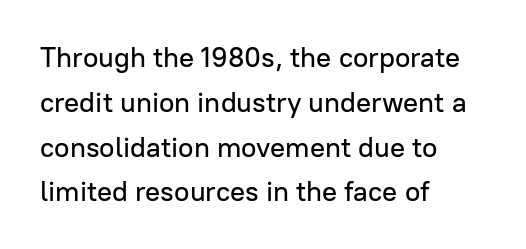
Q: Is the text italic (slanted)? A: No, it is upright.
Q: Is the typeface a serif or a sans-serif typeface? A: Sans-serif.
Q: Is the text underlined? A: No.
Q: How is the paragraph aligned? A: Left-aligned.
Q: Is the spacing between letters normal or unusually wide? A: Normal.
Q: Is the spacing between lines tight, normal or loose? A: Normal.
Q: Width (condensed, normal, or wide)? A: Normal.
Q: Stroke contrast? A: Low.
Q: x-height? A: Medium.
Q: Monospaced? A: No.
